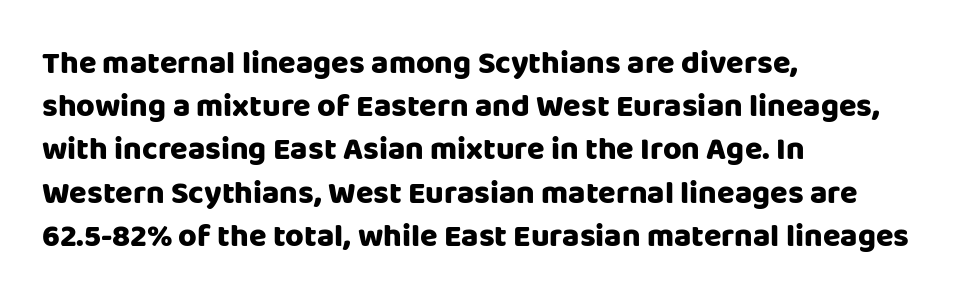
{"serif": "no", "italic": "no", "width": "normal", "stroke_contrast": "low", "x_height": "large", "monospaced": "no", "underline": "no", "align": "left", "line_spacing": "normal", "line_spacing_ratio": 1.35, "letter_spacing": "normal", "letter_spacing_em": 0.0, "glyph_px": 32}
